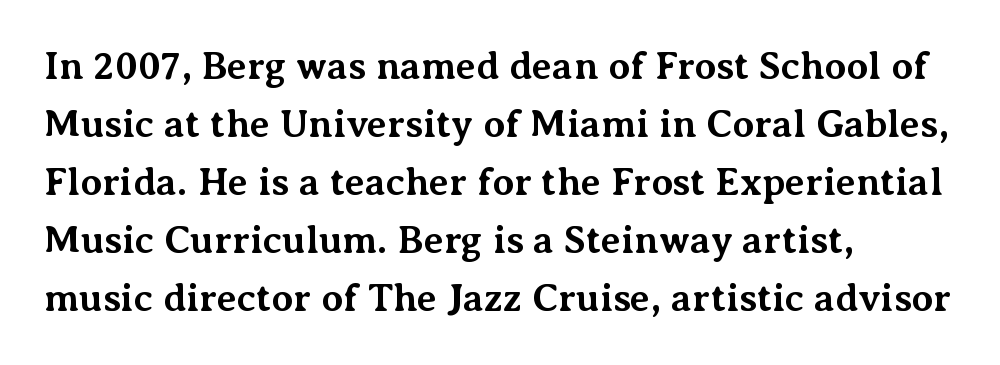
Descenders are the only things crossing below the line. If you drew a line through each stem, it would be perfectly vertical. Old-style or modern, the face here clearly has serifs. Weight check: bold — yes, fully. Horizontal bands of white between lines are of average thickness.
